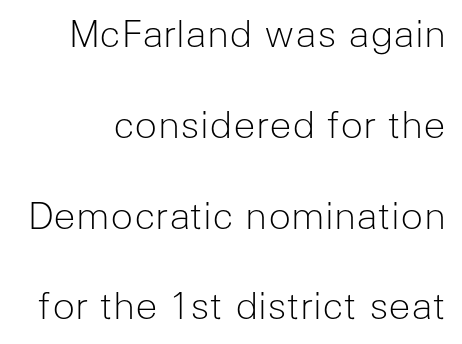
Q: Is the text bold? A: No.
Q: Is the text italic (slanted)? A: No, it is upright.
Q: Is the typeface a serif or a sans-serif typeface? A: Sans-serif.
Q: Is the text underlined? A: No.
Q: Is the spacing between letters normal or unusually wide? A: Normal.
Q: Is the spacing between lines tight, normal or loose? A: Loose.
Q: Width (condensed, normal, or wide)? A: Normal.
Q: Stroke contrast? A: Low.
Q: x-height? A: Medium.
Q: Monospaced? A: No.
